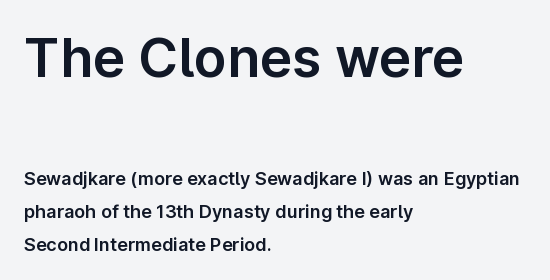
Scale decreases going downward across the two blocks. A roman cut, with each character standing at attention. I'd call this a sans setting — the letters go barefoot. The passage shown has conventional tracking throughout.
